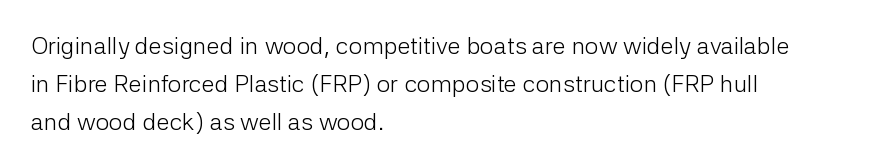
Q: Is the text bold? A: No.
Q: Is the text italic (slanted)? A: No, it is upright.
Q: Is the text underlined? A: No.
Q: How is the paragraph aligned? A: Left-aligned.
Q: Is the spacing between letters normal or unusually wide? A: Normal.
Q: Is the spacing between lines tight, normal or loose? A: Normal.
